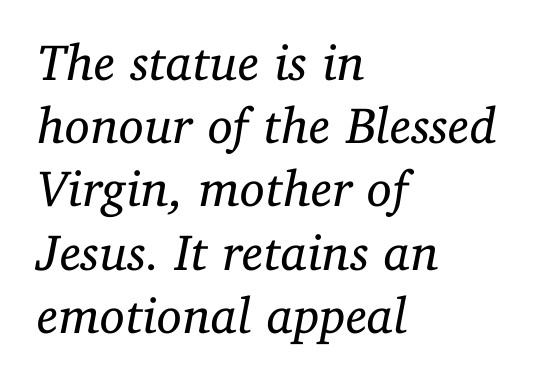
{"serif": "yes", "italic": "yes", "lean": "right", "slant_degrees": 11, "bold": "no", "weight": "regular", "width": "normal", "stroke_contrast": "low", "x_height": "medium", "monospaced": "no", "underline": "no", "align": "left", "line_spacing_ratio": 1.24, "letter_spacing": "normal", "letter_spacing_em": 0.0, "glyph_px": 51}
